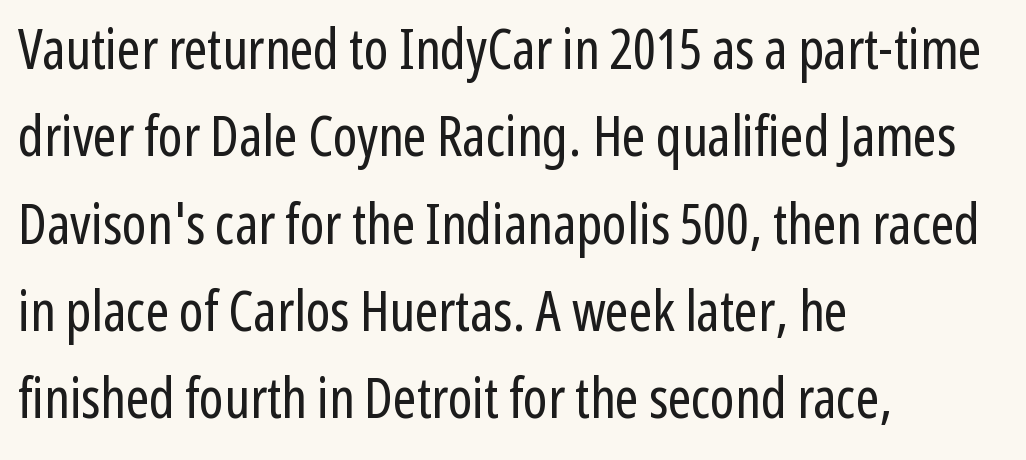
Q: Is the text bold? A: No.
Q: Is the text italic (slanted)? A: No, it is upright.
Q: Is the typeface a serif or a sans-serif typeface? A: Sans-serif.
Q: Is the text underlined? A: No.
Q: How is the paragraph aligned? A: Left-aligned.
Q: Is the spacing between letters normal or unusually wide? A: Normal.
Q: Is the spacing between lines tight, normal or loose? A: Normal.
Q: Width (condensed, normal, or wide)? A: Condensed.
Q: Stroke contrast? A: Low.
Q: x-height? A: Medium.
Q: Monospaced? A: No.
